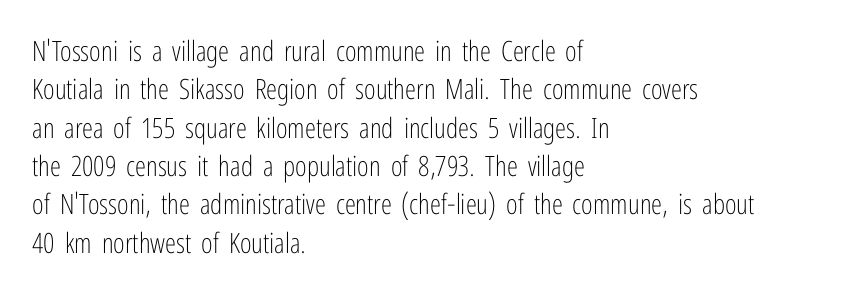
{"serif": "no", "italic": "no", "bold": "no", "weight": "light", "width": "condensed", "stroke_contrast": "low", "x_height": "medium", "monospaced": "no", "underline": "no", "align": "left", "line_spacing": "normal", "line_spacing_ratio": 1.37, "letter_spacing": "normal", "letter_spacing_em": 0.0, "glyph_px": 28}
